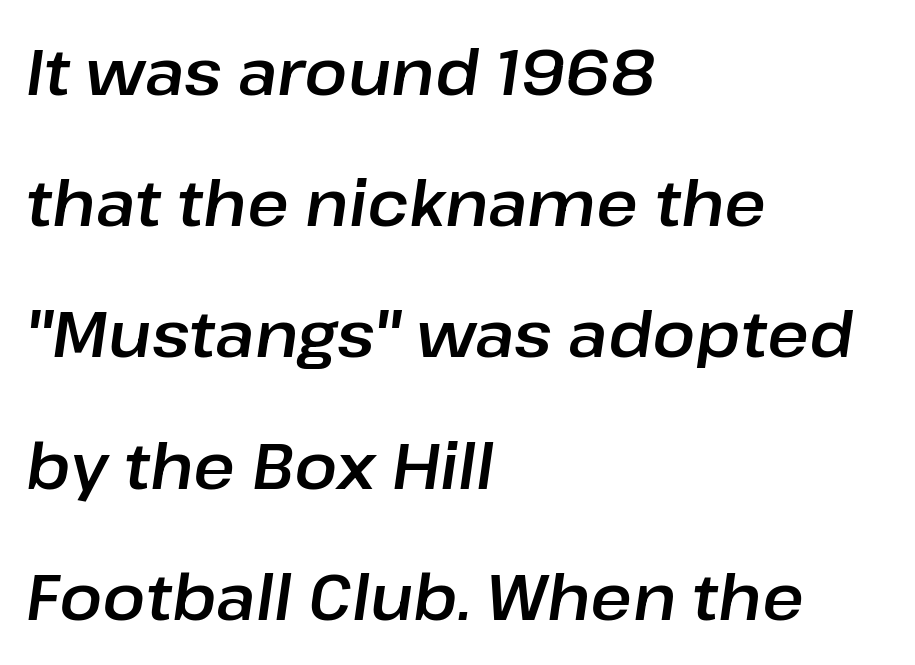
Q: Is the text italic (slanted)? A: Yes, it leans right by about 8 degrees.
Q: Is the text underlined? A: No.
Q: How is the paragraph aligned? A: Left-aligned.
Q: Is the spacing between letters normal or unusually wide? A: Normal.
Q: Is the spacing between lines tight, normal or loose? A: Loose.
Q: Width (condensed, normal, or wide)? A: Normal.
Q: Stroke contrast? A: Low.
Q: x-height? A: Medium.
Q: Monospaced? A: No.
